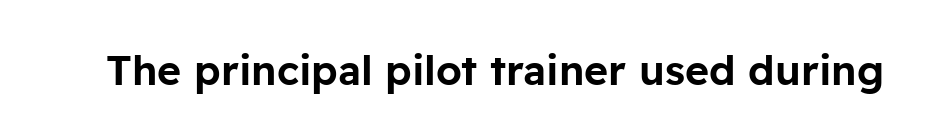
Students, note that the glyphs here touch the page at normal intervals. The gap between lines stays unmarked. The characters display no serif detailing; their extremities are plain. You could not count columns in this text — the font is proportionally spaced. Posture: straight, roman, zero tilt.
